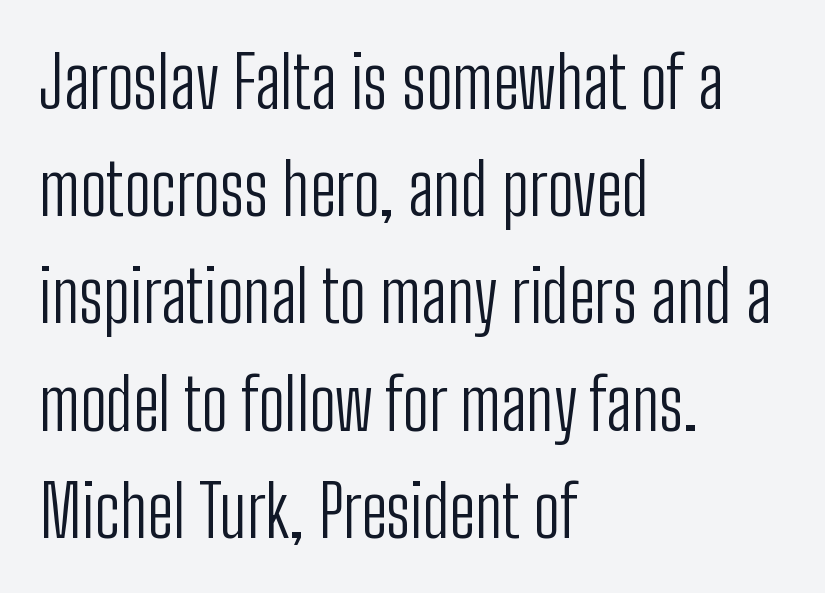
Q: Is the text bold? A: No.
Q: Is the text italic (slanted)? A: No, it is upright.
Q: Is the typeface a serif or a sans-serif typeface? A: Sans-serif.
Q: Is the text underlined? A: No.
Q: How is the paragraph aligned? A: Left-aligned.
Q: Is the spacing between letters normal or unusually wide? A: Normal.
Q: Is the spacing between lines tight, normal or loose? A: Normal.
Q: Width (condensed, normal, or wide)? A: Condensed.
Q: Stroke contrast? A: Low.
Q: x-height? A: Medium.
Q: Monospaced? A: No.
